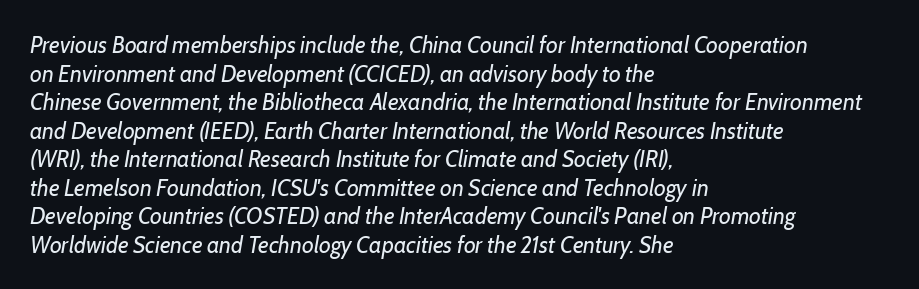
Q: Is the text bold? A: No.
Q: Is the text italic (slanted)? A: Yes, it leans right by about 7 degrees.
Q: Is the text underlined? A: No.
Q: How is the paragraph aligned? A: Left-aligned.
Q: Is the spacing between letters normal or unusually wide? A: Normal.
